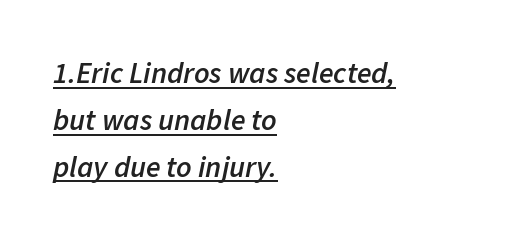
What's the leading like? Ordinary, nothing unusual. Does the lettering tilt? It does — this is italic. Moderately thickened strokes mark this as semibold type. This sample has the flowing, uneven cadence of proportional lettering. Is there an underline? Yes — a line sits under the letters.
